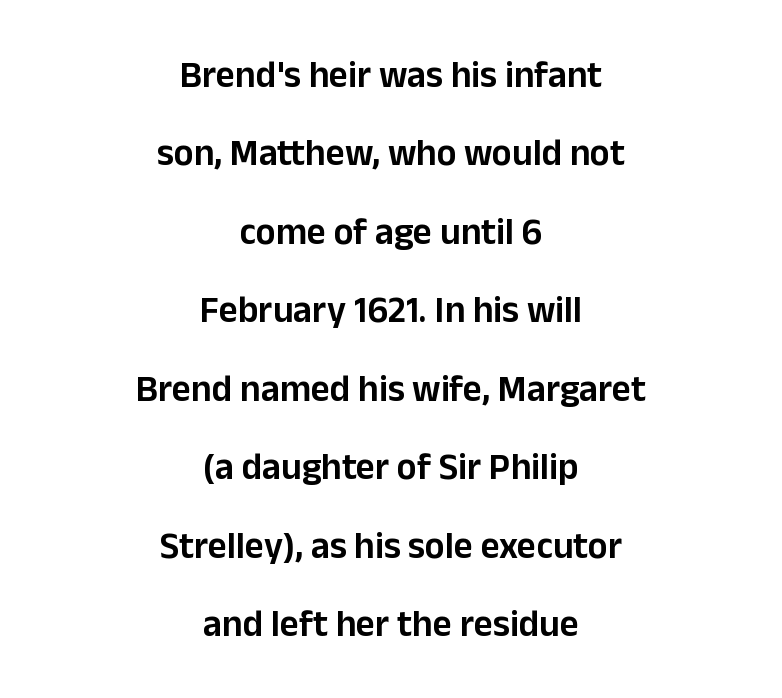
The image shows 37 px sans-serif type, upright; set centered, loose line spacing (2.12x), normal letter spacing, not underlined; low stroke contrast and a medium x-height.
